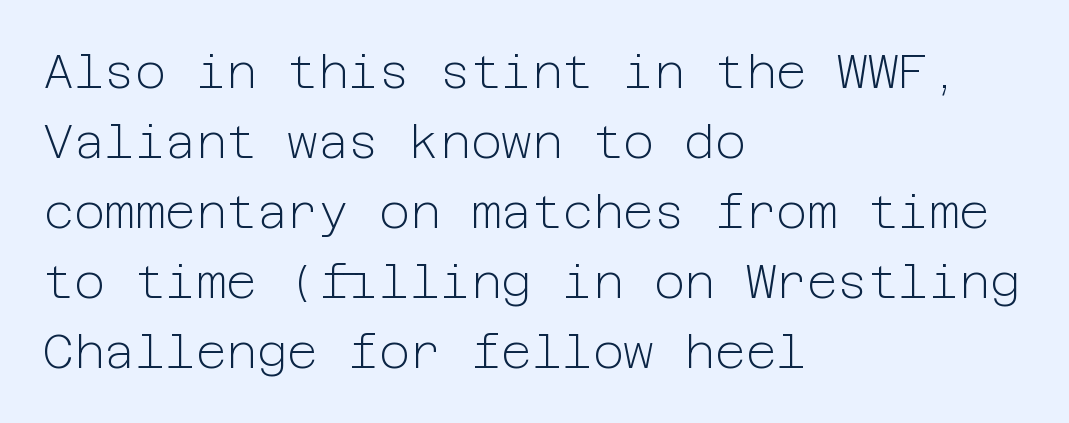
The image shows 47 px light sans-serif type, upright; set left-aligned, normal line spacing (1.49x), normal letter spacing, not underlined; low stroke contrast and a medium x-height.
